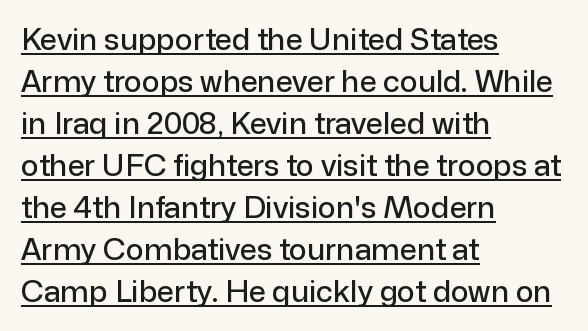
{"serif": "no", "italic": "no", "width": "normal", "stroke_contrast": "low", "x_height": "medium", "monospaced": "no", "underline": "yes", "align": "left", "line_spacing": "normal", "line_spacing_ratio": 1.4, "letter_spacing": "normal", "letter_spacing_em": 0.0, "glyph_px": 30}
